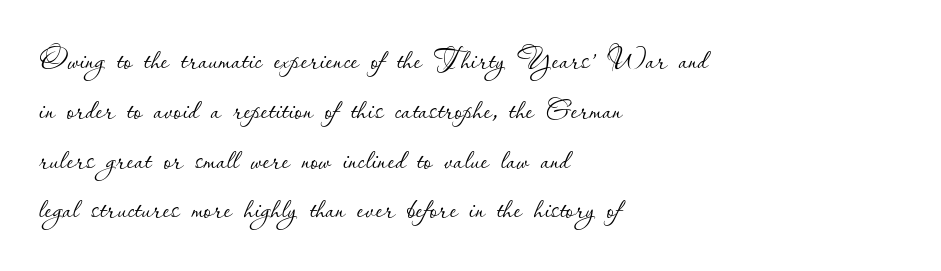
A typesetter would call this proportional, since set widths differ per character. Vertical spacing — default. Each line starts at the same left margin while the right side varies. Heft: none added — not bold. Underline: absent.
